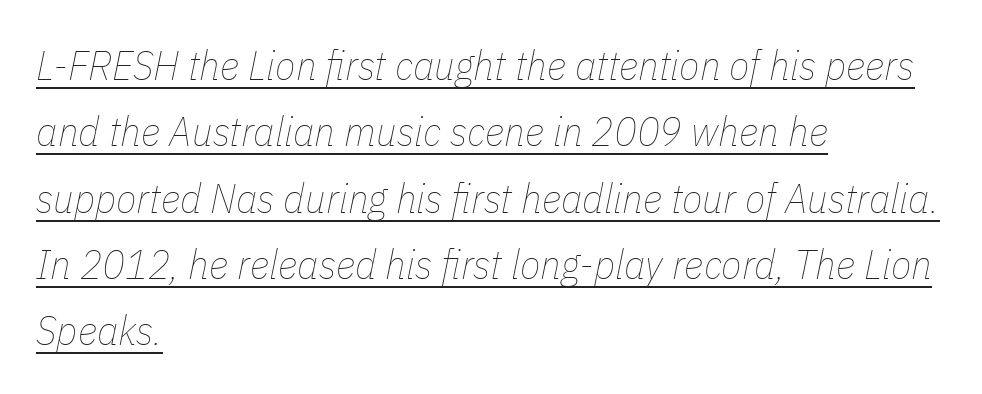
The image shows 42 px thin, condensed type, italic (leaning right); set left-aligned, normal line spacing (1.58x), normal letter spacing, underlined; low stroke contrast and a medium x-height.
